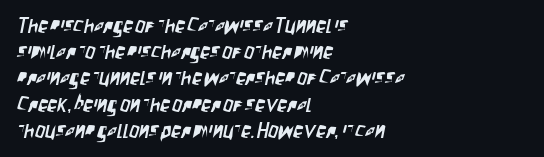
Interline gaps are of average width in this sample. Students, note that the glyphs here touch the page at normal intervals. The lines are quadded left. A clean baseline with only descenders dipping below it.
